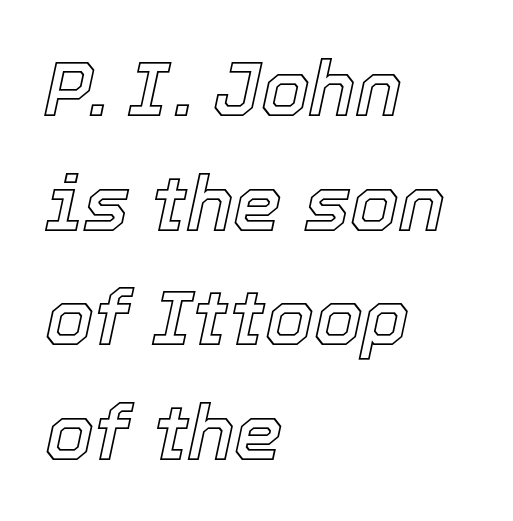
The image shows 78 px text type, italic (leaning right); set left-aligned, normal line spacing (1.47x), normal letter spacing, not underlined; a medium x-height.
